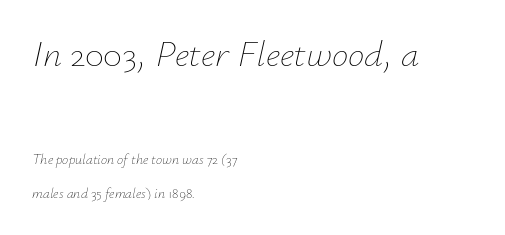
The image shows 37 px thin type, italic (leaning right); set left-aligned, loose line spacing (2.41x), normal letter spacing, not underlined; the first (top) block is 2.64x larger; low stroke contrast and a small x-height.
